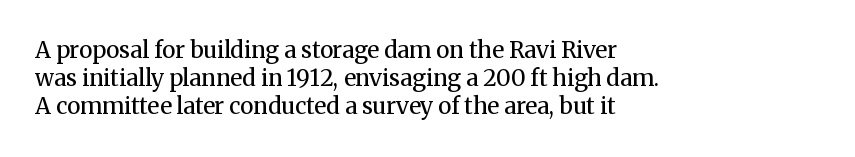
Every stem runs plumb, perpendicular to the baseline. Layout note: lines flush left. Decoration check: the copy has no underline. Short note: letters normally spaced.
